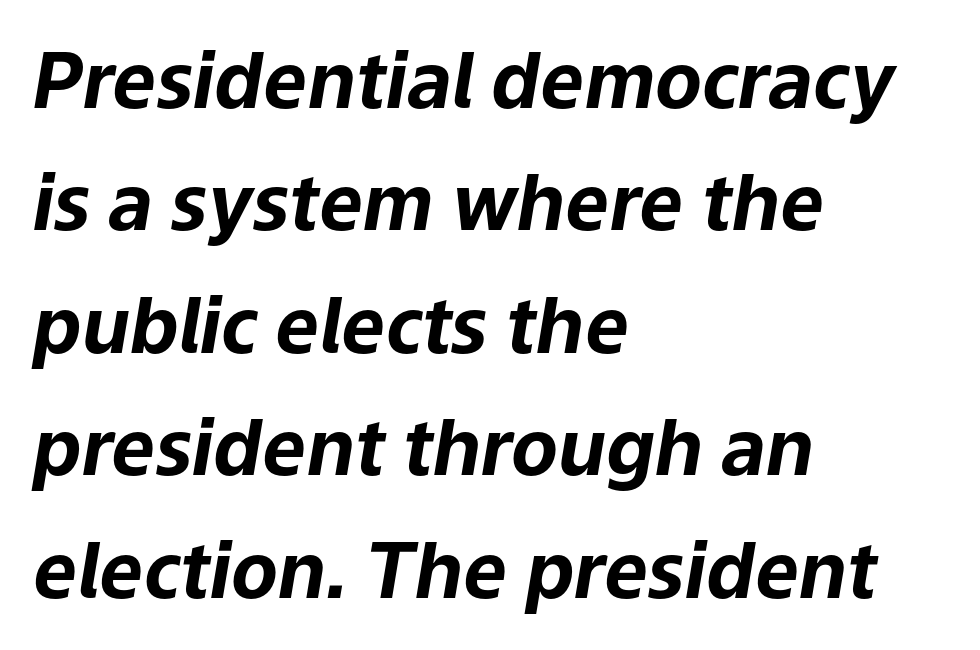
The image shows 77 px bold type, italic (leaning right); set left-aligned, normal line spacing (1.59x), normal letter spacing, not underlined; low stroke contrast and a medium x-height.
